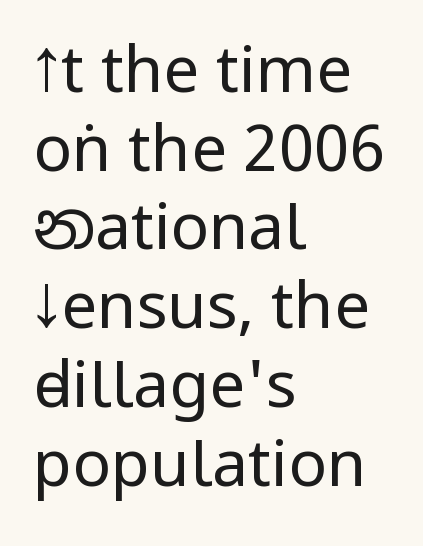
The setting favours the left margin, as ordinary paragraphs usually do. You can tell from the bare stems that sans-serif type was used. This sample uses an upright cut, with every glyph sitting square on the baseline. The characters are drawn with everyday or finer stroke widths. Unmarked baselines from the first word to the last. Short note: letters normally spaced.
